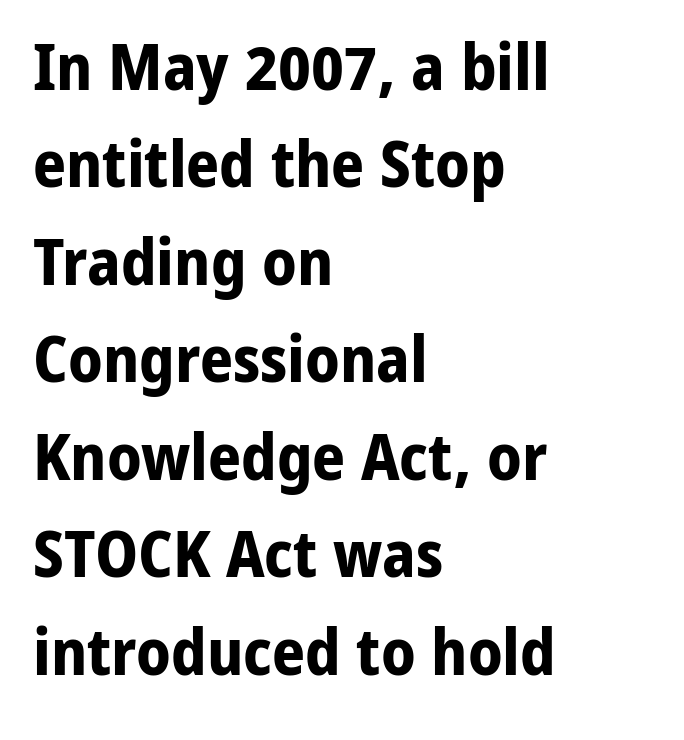
The image shows 65 px bold sans-serif type, upright; set left-aligned, normal line spacing (1.5x), normal letter spacing, not underlined; low stroke contrast and a medium x-height.
